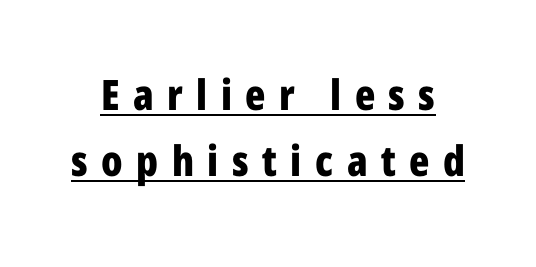
Q: Is the text bold? A: Yes.
Q: Is the text italic (slanted)? A: No, it is upright.
Q: Is the typeface a serif or a sans-serif typeface? A: Sans-serif.
Q: Is the text underlined? A: Yes.
Q: Is the spacing between letters normal or unusually wide? A: Unusually wide.
Q: Is the spacing between lines tight, normal or loose? A: Normal.
Q: Width (condensed, normal, or wide)? A: Condensed.
Q: Stroke contrast? A: Low.
Q: x-height? A: Medium.
Q: Monospaced? A: No.
